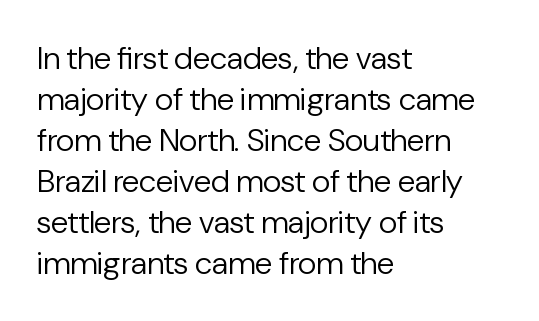
The image shows 32 px regular-weight sans-serif type, upright; set left-aligned, normal line spacing (1.28x), normal letter spacing, not underlined; low stroke contrast and a medium x-height.
